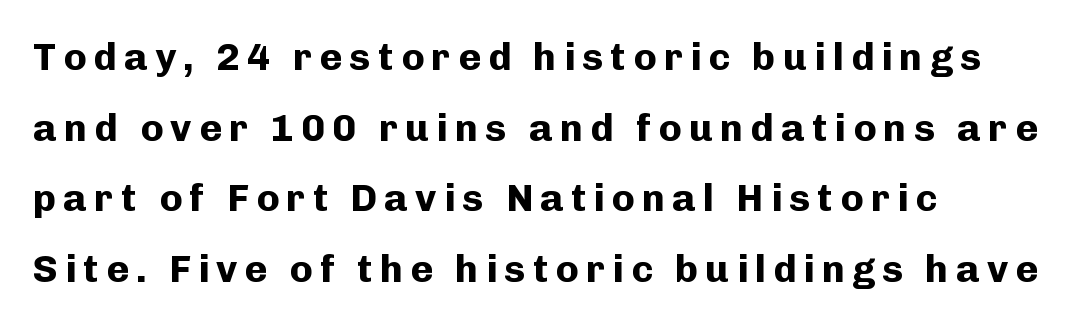
The image shows 39 px bold sans-serif type, upright; set left-aligned, line spacing 1.81x, not underlined; low stroke contrast and a medium x-height.
